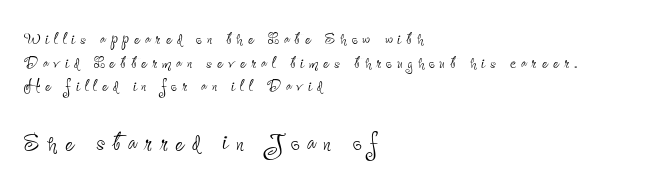
Display-style spreading of the glyphs; the letterfit is very open. If you drew a ruler down the left edge, every line would touch it. Nothing sits at the stroke ends, so this counts as sans-serif. The space directly below the letters is spotless.
